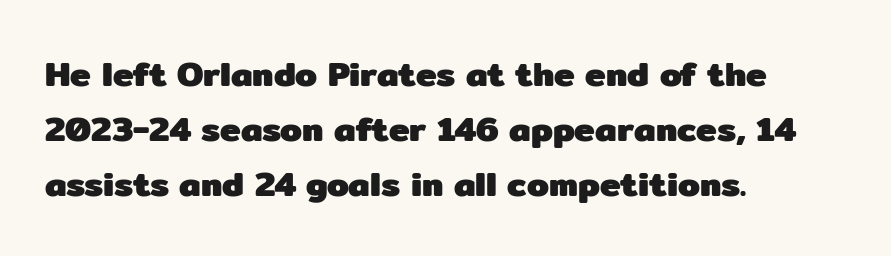
The image shows 35 px heavy sans-serif type, upright; set left-aligned, normal line spacing (1.57x), normal letter spacing, not underlined; low stroke contrast and a medium x-height.
